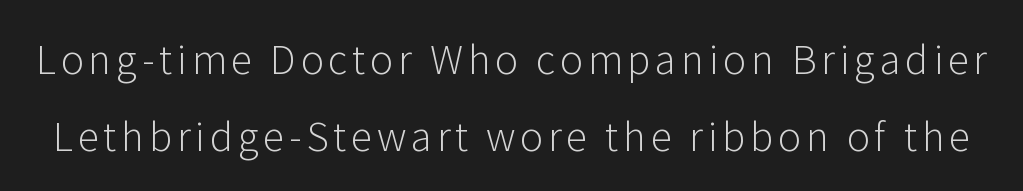
The image shows 39 px light sans-serif type, upright; set loose line spacing (1.97x), not underlined; low stroke contrast and a medium x-height.
